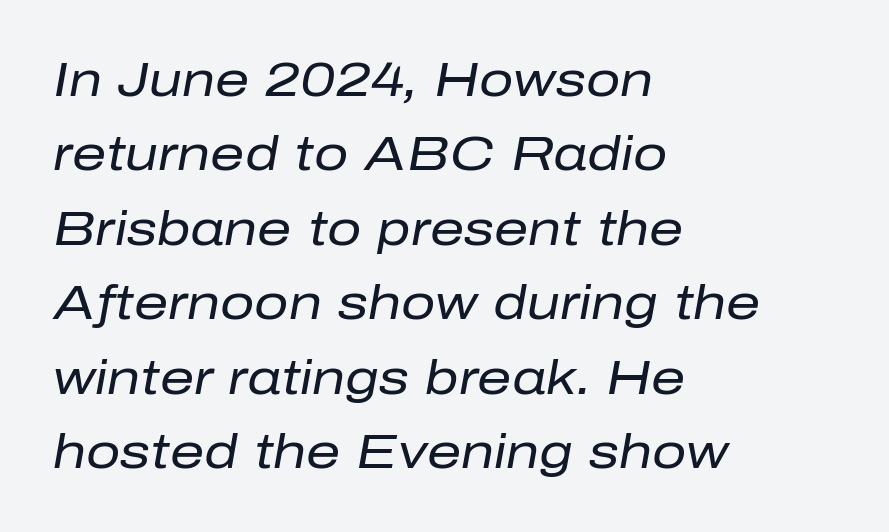
The image shows 48 px regular-weight type, italic (leaning right); set left-aligned, normal line spacing (1.55x), normal letter spacing, not underlined; low stroke contrast and a medium x-height.
